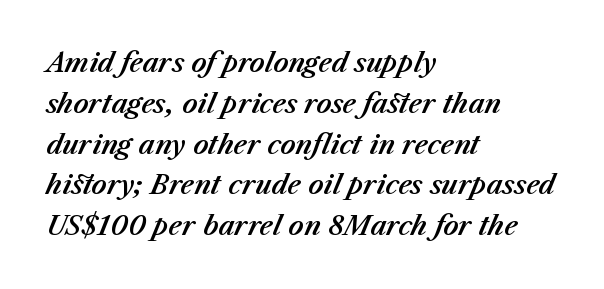
{"italic": "yes", "lean": "right", "slant_degrees": 23, "underline": "no", "align": "left", "line_spacing": "normal", "line_spacing_ratio": 1.57, "letter_spacing": "normal", "letter_spacing_em": 0.0, "glyph_px": 26}
